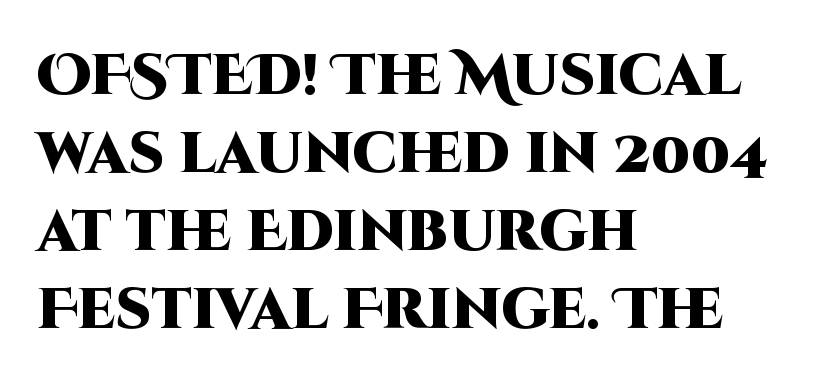
The image shows 57 px heavy sans-serif type, upright; set left-aligned, normal line spacing (1.37x), normal letter spacing, not underlined; high stroke contrast and a large x-height.
